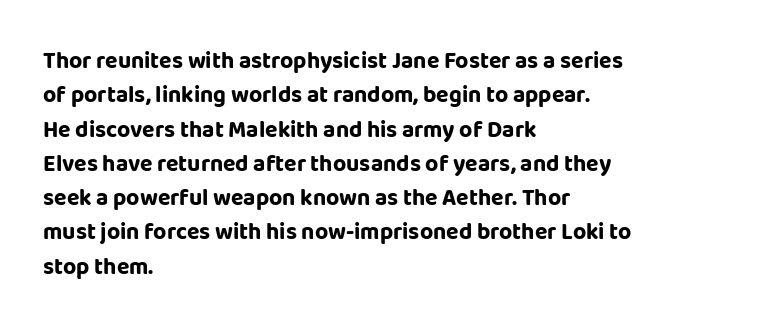
{"italic": "no", "bold": "yes", "underline": "no", "align": "left", "line_spacing": "normal", "line_spacing_ratio": 1.49, "letter_spacing": "normal", "letter_spacing_em": 0.0, "glyph_px": 23}
